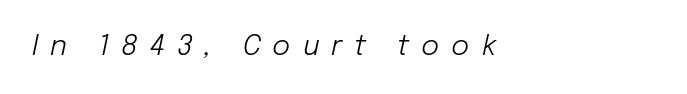
Q: Is the text bold? A: No.
Q: Is the text italic (slanted)? A: Yes, it leans right by about 12 degrees.
Q: Is the text underlined? A: No.
Q: How is the paragraph aligned? A: Left-aligned.
Q: Is the spacing between letters normal or unusually wide? A: Unusually wide.
Q: Width (condensed, normal, or wide)? A: Normal.
Q: Stroke contrast? A: Low.
Q: x-height? A: Medium.
Q: Monospaced? A: No.
